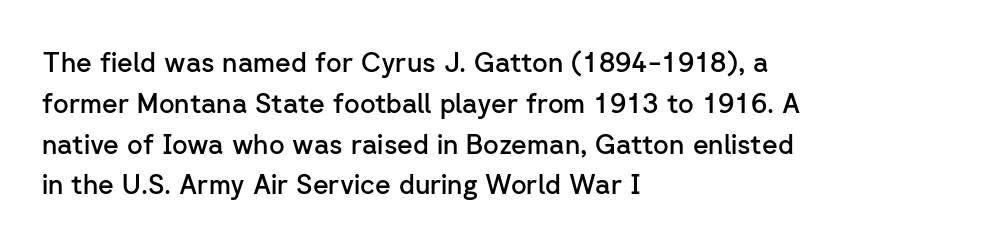
Compared with a centered layout, this one pins lines to the left instead. Compared with typical paragraphs, the rows here are spaced about the same. You can tell it's not italic because the verticals are truly vertical. Bare-footed words on every line. A fair bit of extra ink — the face is semibold, not bold.
